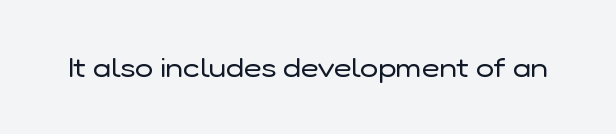
{"italic": "no", "bold": "no", "underline": "no", "letter_spacing": "normal", "letter_spacing_em": 0.0, "glyph_px": 27}
